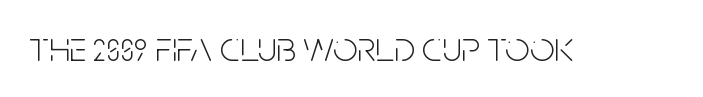
{"serif": "no", "italic": "no", "bold": "no", "weight": "light", "width": "condensed", "stroke_contrast": "low", "x_height": "large", "monospaced": "no", "underline": "no", "letter_spacing": "normal", "letter_spacing_em": 0.0, "glyph_px": 43}
